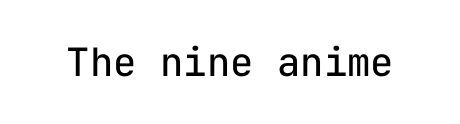
Q: Is the text bold? A: No.
Q: Is the text italic (slanted)? A: No, it is upright.
Q: Is the typeface a serif or a sans-serif typeface? A: Sans-serif.
Q: Is the text underlined? A: No.
Q: Is the spacing between letters normal or unusually wide? A: Normal.
Q: Width (condensed, normal, or wide)? A: Normal.
Q: Stroke contrast? A: Low.
Q: x-height? A: Medium.
Q: Monospaced? A: Yes.
